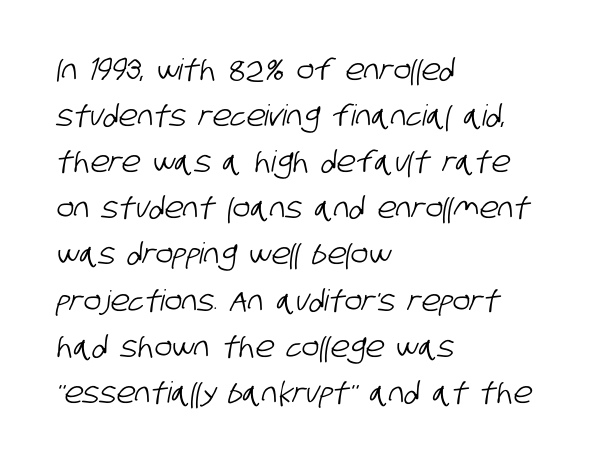
{"serif": "no", "width": "condensed", "stroke_contrast": "low", "x_height": "large", "monospaced": "no", "underline": "no", "align": "left", "line_spacing": "normal", "line_spacing_ratio": 1.59, "letter_spacing": "normal", "letter_spacing_em": 0.0, "glyph_px": 29}
